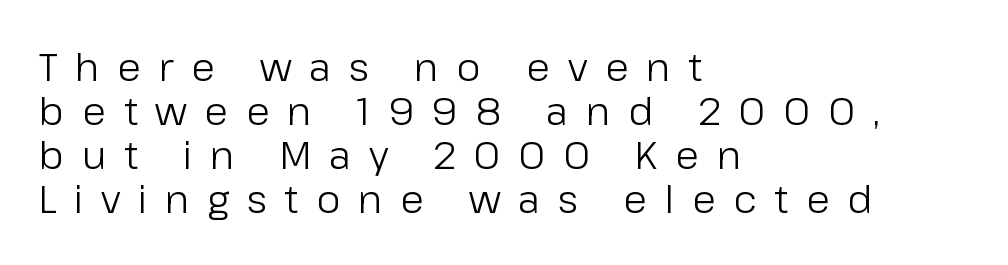
The type is letterspaced generously, with wide tracking. If you drew a line through each stem, it would be perfectly vertical. Heft: none added — not bold. Horizontal alignment here is leftward, the default for most running prose. The letters advance in unequal steps, a hallmark of proportional type. Is this a sans? Yes — the strokes have no serifs.
